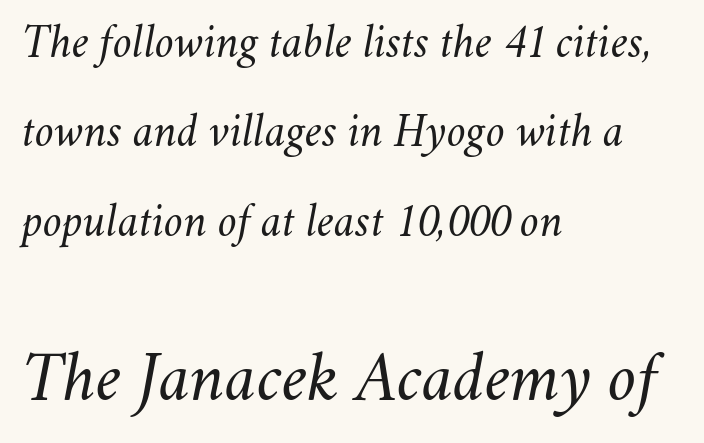
{"italic": "yes", "lean": "right", "slant_degrees": 11, "bold": "no", "weight": "light", "width": "normal", "stroke_contrast": "medium", "x_height": "small", "monospaced": "no", "underline": "no", "align": "left", "line_spacing_ratio": 1.86, "letter_spacing": "normal", "letter_spacing_em": 0.0, "larger_block": "second", "size_ratio": 1.5, "glyph_px": 72}
